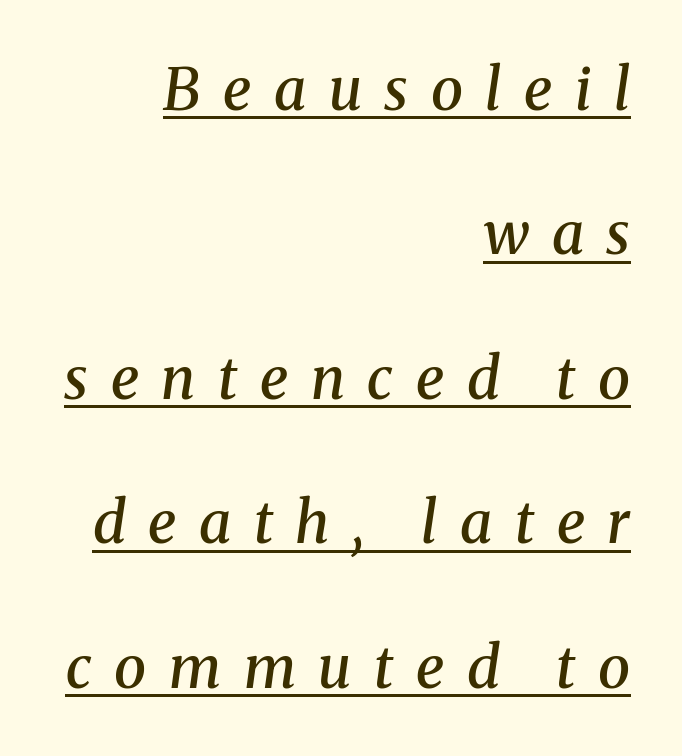
The image shows 58 px semibold serif type, italic (leaning right); set right-aligned, loose line spacing (2.49x), unusually wide letter spacing (+0.39 em), underlined; medium stroke contrast and a medium x-height.
